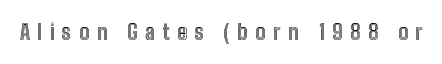
{"italic": "no", "underline": "no", "letter_spacing": "wide", "letter_spacing_em": 0.36, "glyph_px": 21}
